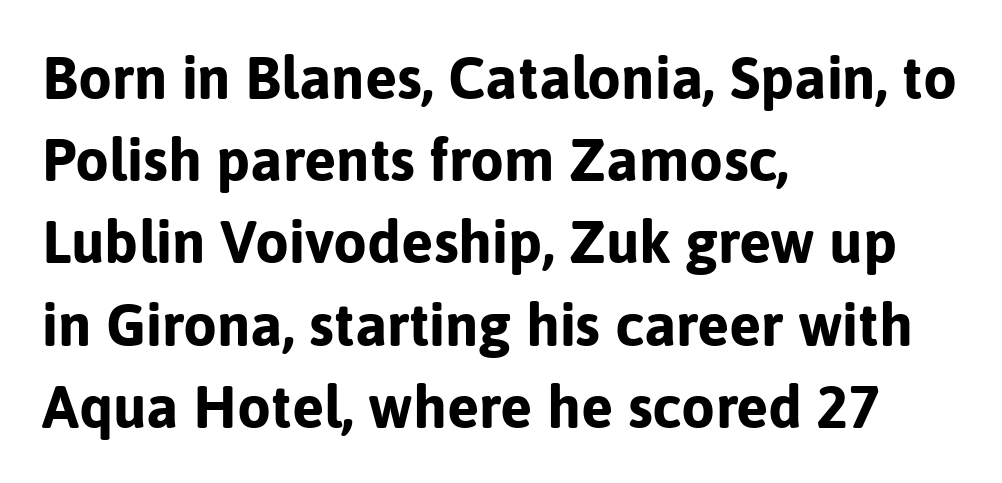
Q: Is the text bold? A: Yes.
Q: Is the text italic (slanted)? A: No, it is upright.
Q: Is the typeface a serif or a sans-serif typeface? A: Sans-serif.
Q: Is the text underlined? A: No.
Q: How is the paragraph aligned? A: Left-aligned.
Q: Is the spacing between letters normal or unusually wide? A: Normal.
Q: Is the spacing between lines tight, normal or loose? A: Normal.
Q: Width (condensed, normal, or wide)? A: Normal.
Q: Stroke contrast? A: Low.
Q: x-height? A: Medium.
Q: Monospaced? A: No.
